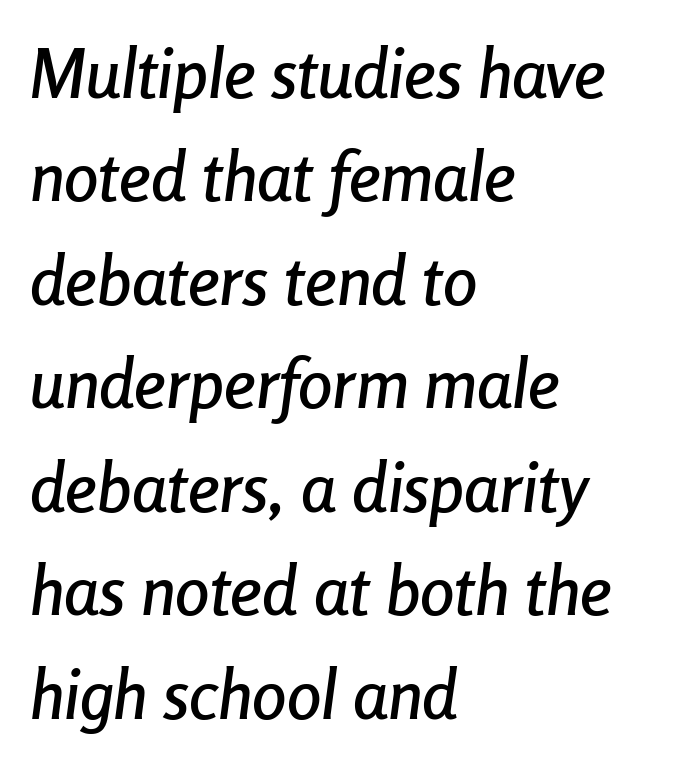
Q: Is the text italic (slanted)? A: Yes, it leans right by about 8 degrees.
Q: Is the text underlined? A: No.
Q: How is the paragraph aligned? A: Left-aligned.
Q: Is the spacing between letters normal or unusually wide? A: Normal.
Q: Is the spacing between lines tight, normal or loose? A: Normal.
Q: Width (condensed, normal, or wide)? A: Condensed.
Q: Stroke contrast? A: Low.
Q: x-height? A: Medium.
Q: Monospaced? A: No.
